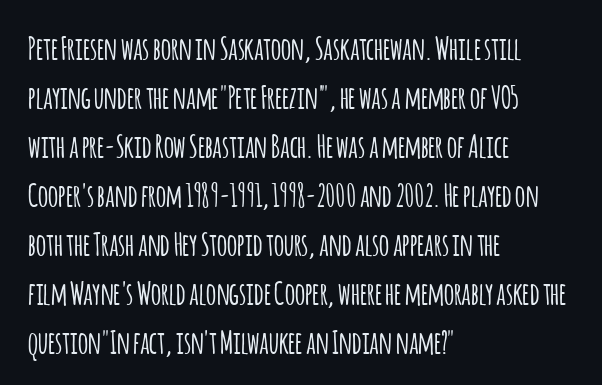
The image shows 32 px condensed sans-serif type, upright; set left-aligned, normal line spacing (1.53x), normal letter spacing, not underlined; low stroke contrast and a large x-height.
